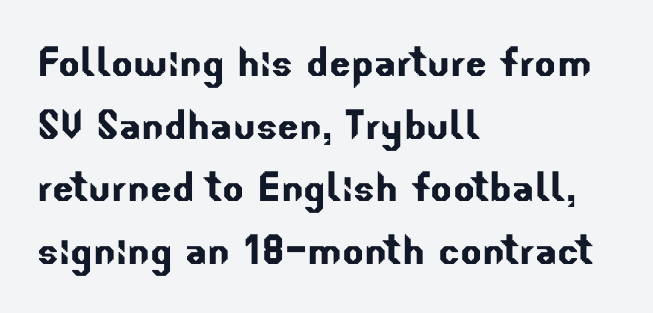
{"serif": "no", "width": "normal", "stroke_contrast": "low", "x_height": "small", "monospaced": "no", "underline": "no", "align": "left", "line_spacing_ratio": 1.23, "letter_spacing": "normal", "letter_spacing_em": 0.0, "glyph_px": 51}
